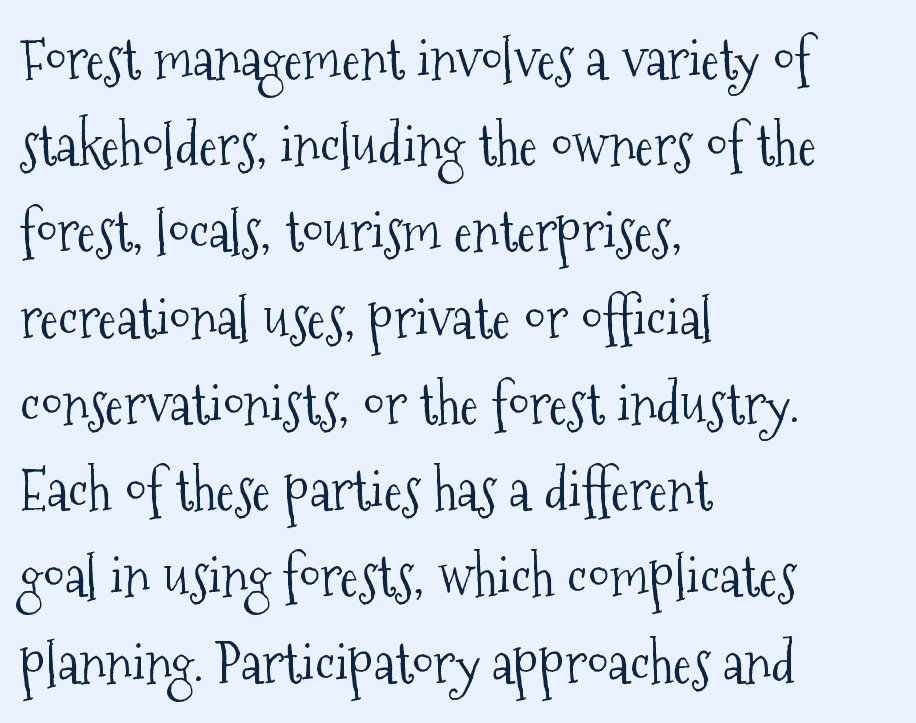
A typesetter would call this zero additional tracking. Tall strokes in this sample are plumb rather than angled. Proportional: the letters do not fall into vertical columns. These lines stack with their left ends in a neat column.
